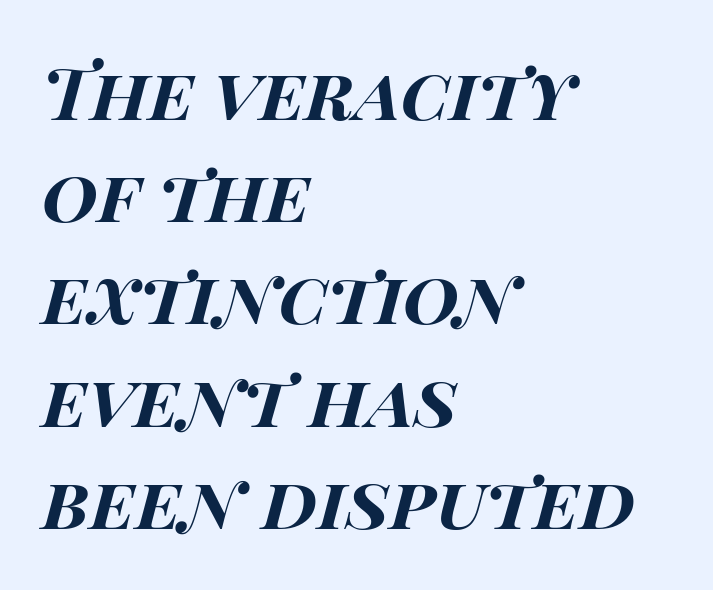
Q: Is the text bold? A: Yes.
Q: Is the text italic (slanted)? A: Yes, it leans right by about 14 degrees.
Q: Is the text underlined? A: No.
Q: How is the paragraph aligned? A: Left-aligned.
Q: Is the spacing between letters normal or unusually wide? A: Normal.
Q: Is the spacing between lines tight, normal or loose? A: Normal.
Q: Width (condensed, normal, or wide)? A: Wide.
Q: Stroke contrast? A: High.
Q: x-height? A: Large.
Q: Monospaced? A: No.
